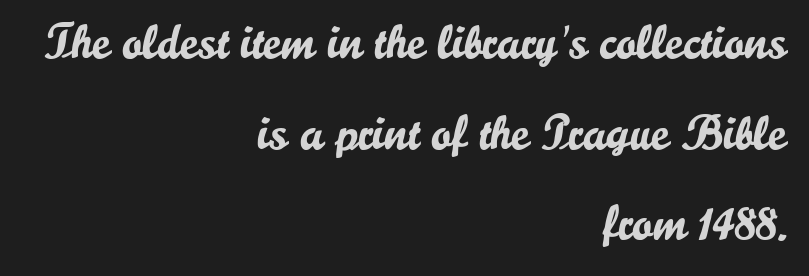
{"serif": "no", "width": "normal", "stroke_contrast": "low", "x_height": "small", "monospaced": "no", "underline": "no", "align": "right", "line_spacing_ratio": 1.85, "letter_spacing": "normal", "letter_spacing_em": 0.0, "glyph_px": 49}
